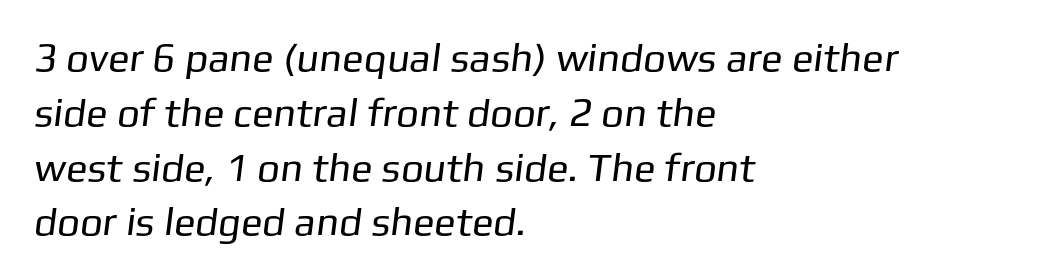
The image shows 40 px regular-weight sans-serif type; set left-aligned, normal line spacing (1.37x), normal letter spacing, not underlined; low stroke contrast and a medium x-height.
